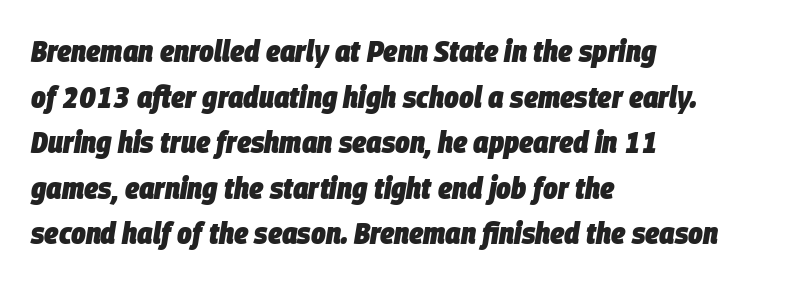
Does the leading feel generous? No, just average. Default kerning and tracking; the words read as compact shapes. Proportional: the letters do not fall into vertical columns. Descenders are the only things crossing below the line.
